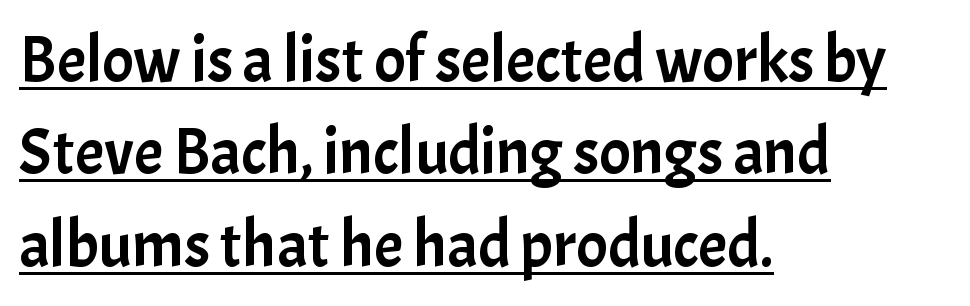
{"serif": "no", "italic": "no", "width": "normal", "stroke_contrast": "low", "x_height": "medium", "monospaced": "no", "underline": "yes", "align": "left", "line_spacing": "normal", "line_spacing_ratio": 1.42, "letter_spacing": "normal", "letter_spacing_em": 0.0, "glyph_px": 65}
